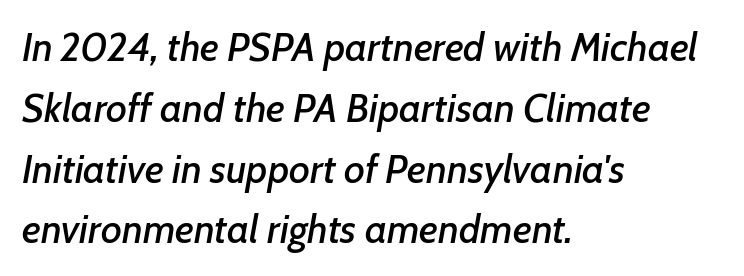
{"italic": "yes", "lean": "right", "slant_degrees": 7, "width": "normal", "stroke_contrast": "low", "x_height": "medium", "monospaced": "no", "underline": "no", "align": "left", "line_spacing": "normal", "line_spacing_ratio": 1.52, "letter_spacing": "normal", "letter_spacing_em": 0.0, "glyph_px": 40}
